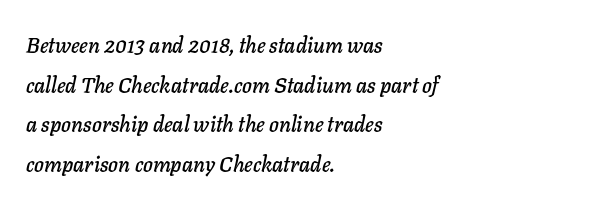
Q: Is the text italic (slanted)? A: Yes, it leans right by about 11 degrees.
Q: Is the text underlined? A: No.
Q: How is the paragraph aligned? A: Left-aligned.
Q: Is the spacing between letters normal or unusually wide? A: Normal.
